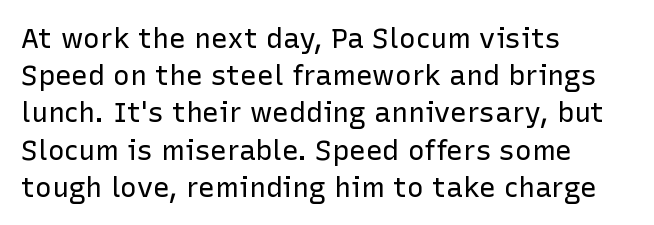
{"serif": "no", "italic": "no", "bold": "no", "weight": "regular", "width": "normal", "stroke_contrast": "low", "x_height": "medium", "monospaced": "no", "underline": "no", "align": "left", "line_spacing": "normal", "line_spacing_ratio": 1.33, "letter_spacing": "normal", "letter_spacing_em": 0.0, "glyph_px": 28}
